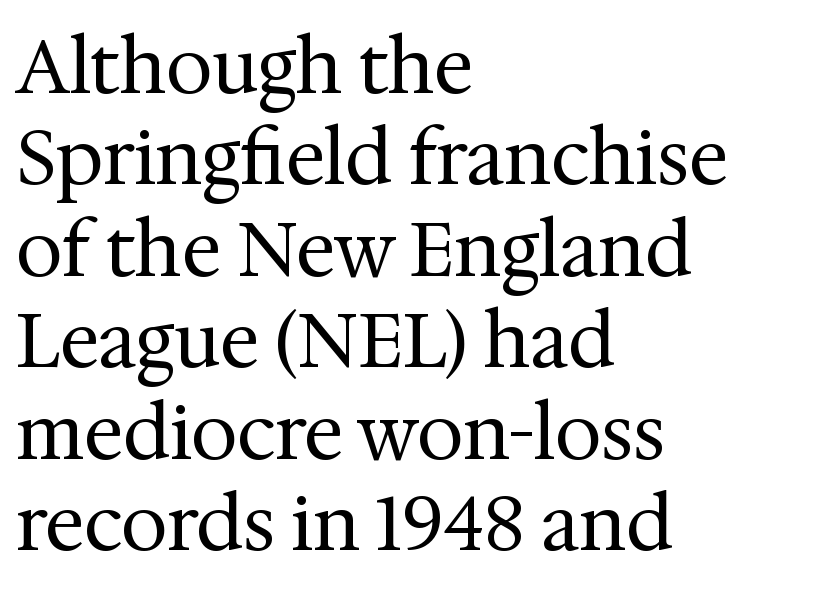
{"serif": "yes", "italic": "no", "bold": "no", "weight": "regular", "width": "normal", "stroke_contrast": "medium", "x_height": "medium", "monospaced": "no", "underline": "no", "align": "left", "line_spacing_ratio": 1.22, "letter_spacing": "normal", "letter_spacing_em": 0.0, "glyph_px": 75}
